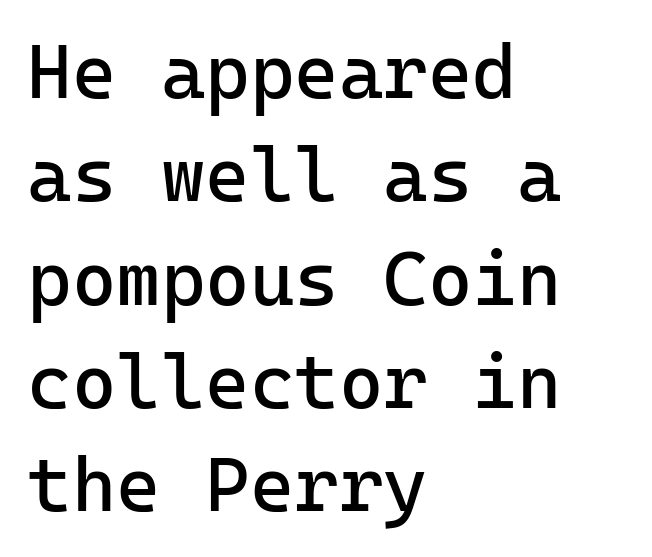
The image shows 76 px regular-weight sans-serif type, upright, monospaced; set left-aligned, normal line spacing (1.36x), normal letter spacing, not underlined; low stroke contrast and a medium x-height.
